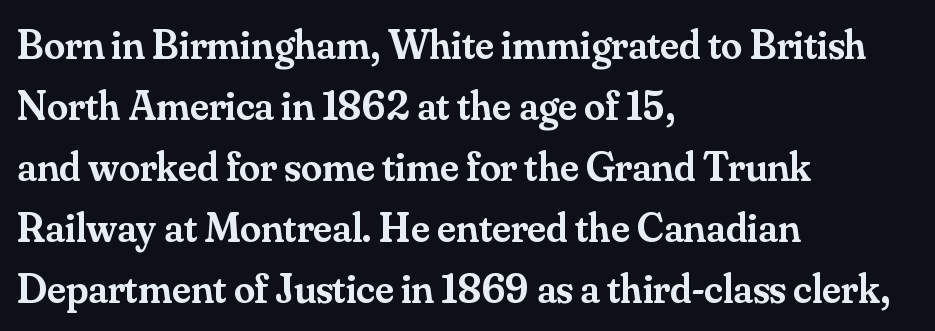
Q: Is the text bold? A: Semi-bold.
Q: Is the text italic (slanted)? A: No, it is upright.
Q: Is the typeface a serif or a sans-serif typeface? A: Serif.
Q: Is the text underlined? A: No.
Q: How is the paragraph aligned? A: Left-aligned.
Q: Is the spacing between letters normal or unusually wide? A: Normal.
Q: Is the spacing between lines tight, normal or loose? A: Normal.
Q: Width (condensed, normal, or wide)? A: Normal.
Q: Stroke contrast? A: Medium.
Q: x-height? A: Small.
Q: Monospaced? A: No.
